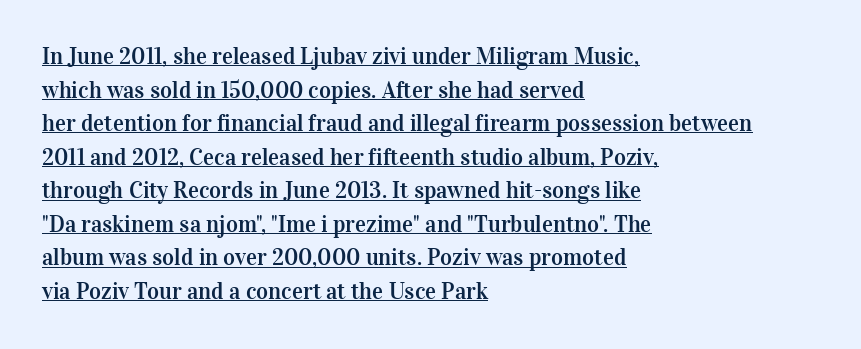
Italic? Not at all — the glyphs are vertical. A classic flush-left, rag-right setting is used for this passage. This sample carries an underscore along the baseline area. The face used here is rendered with its standard letterfit. The line-height multiplier appears to be the usual default.
